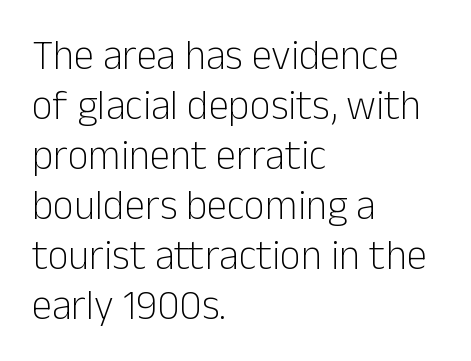
The image shows 41 px light sans-serif type, upright; set left-aligned, line spacing 1.22x, normal letter spacing, not underlined; low stroke contrast and a medium x-height.
